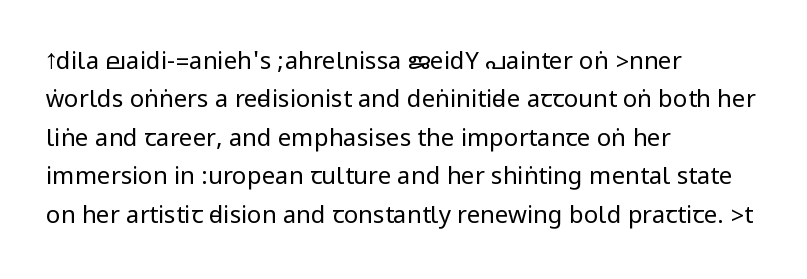
Plain, unruled lines of type. No heavy texture on the line: the type isn't bold. Look at the tracking — it's just the regular setting, nothing added. The axis of the letterforms is exactly vertical. The rows are spaced the way most documents space them.
